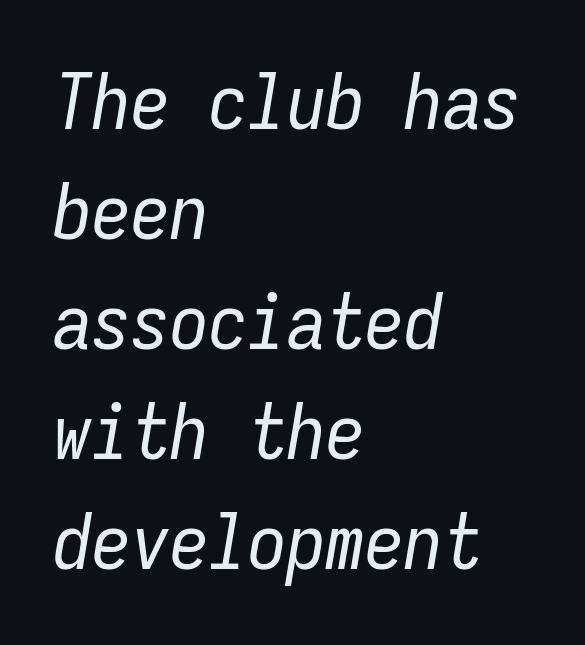
{"italic": "yes", "lean": "right", "slant_degrees": 9, "bold": "no", "weight": "regular", "width": "condensed", "stroke_contrast": "low", "x_height": "medium", "monospaced": "yes", "underline": "no", "align": "left", "line_spacing": "normal", "line_spacing_ratio": 1.41, "letter_spacing": "normal", "letter_spacing_em": 0.0, "glyph_px": 78}
